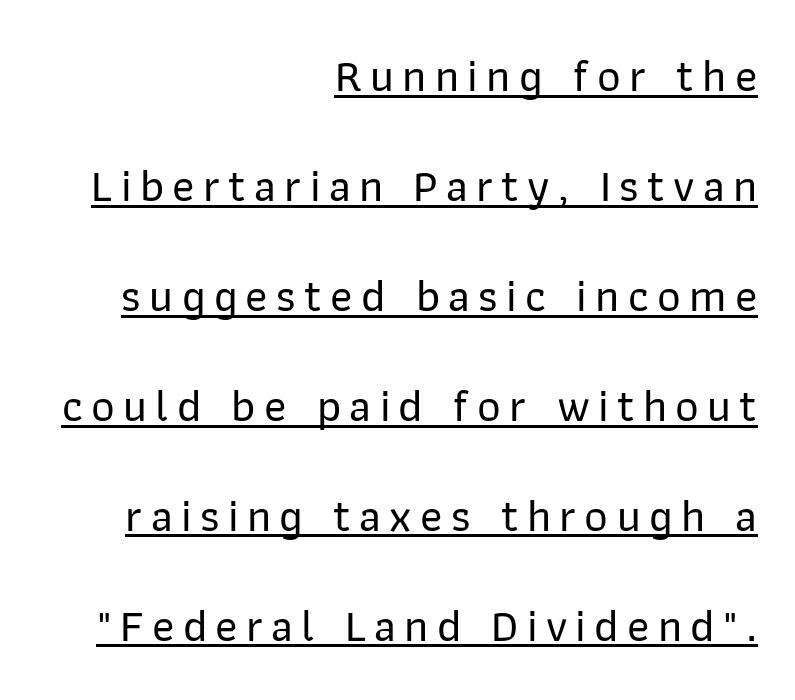
Q: Is the text italic (slanted)? A: No, it is upright.
Q: Is the typeface a serif or a sans-serif typeface? A: Sans-serif.
Q: Is the text underlined? A: Yes.
Q: How is the paragraph aligned? A: Right-aligned.
Q: Is the spacing between lines tight, normal or loose? A: Loose.
Q: Width (condensed, normal, or wide)? A: Normal.
Q: Stroke contrast? A: Low.
Q: x-height? A: Medium.
Q: Monospaced? A: No.
